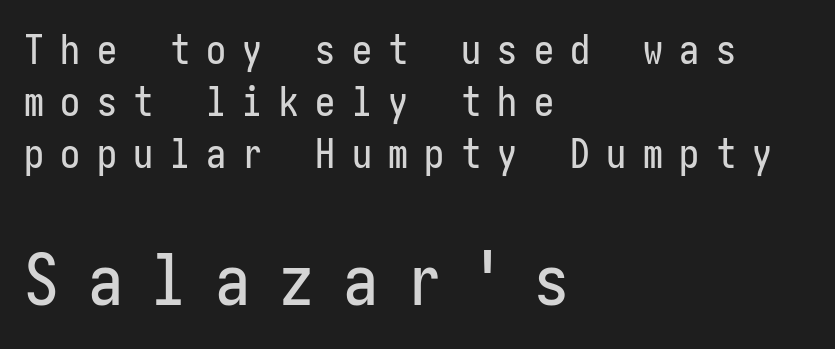
{"serif": "no", "italic": "no", "width": "condensed", "stroke_contrast": "low", "x_height": "medium", "underline": "no", "align": "left", "line_spacing": "normal", "line_spacing_ratio": 1.3, "letter_spacing": "wide", "letter_spacing_em": 0.41, "larger_block": "second", "size_ratio": 1.75, "glyph_px": 70}
